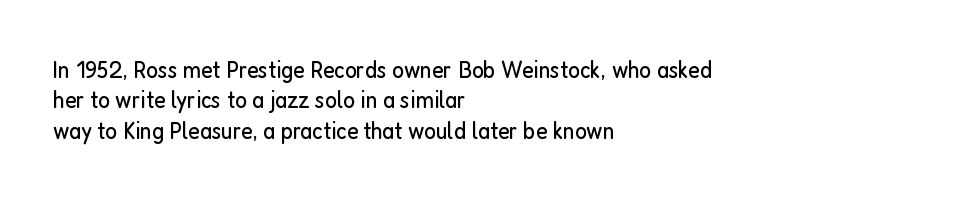
Q: Is the text bold? A: No.
Q: Is the text italic (slanted)? A: No, it is upright.
Q: Is the text underlined? A: No.
Q: How is the paragraph aligned? A: Left-aligned.
Q: Is the spacing between letters normal or unusually wide? A: Normal.
